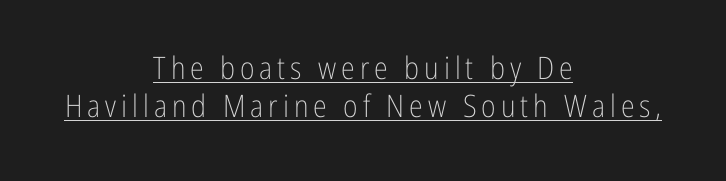
The image shows 31 px light, condensed sans-serif type, upright; set centered, line spacing 1.23x, underlined; low stroke contrast and a medium x-height.
